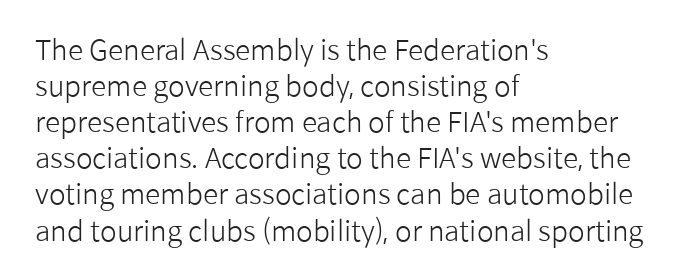
The image shows 28 px light sans-serif type, upright; set left-aligned, normal line spacing (1.29x), normal letter spacing, not underlined; low stroke contrast and a medium x-height.
